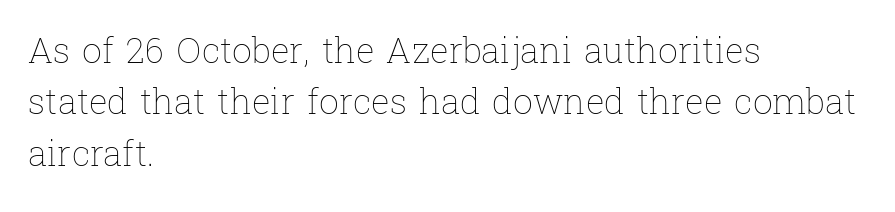
Compared with typical paragraphs, the rows here are spaced about the same. The strip under each line holds only bare page. Caption: multi-line text, flush left, ragged right. A typesetter would mark this as roman, not italic. Note the varied advance widths — an 'i' is clearly narrower than an 'm'. Observe the ordinary spacing: letters are neighbours, not strangers.
